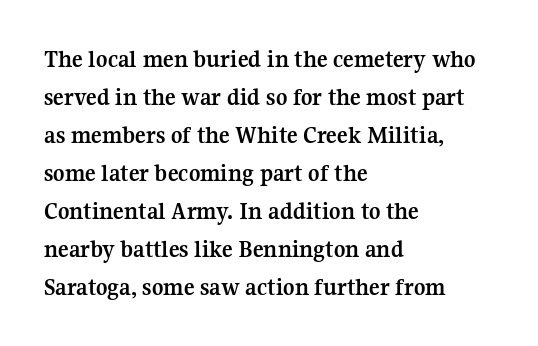
{"italic": "no", "bold": "yes", "underline": "no", "align": "left", "line_spacing": "normal", "line_spacing_ratio": 1.52, "letter_spacing": "normal", "letter_spacing_em": 0.0, "glyph_px": 25}
